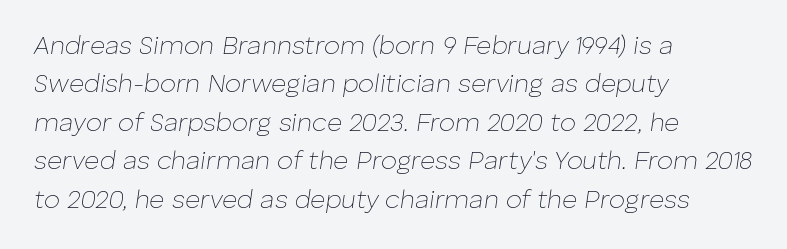
Q: Is the text bold? A: No.
Q: Is the text italic (slanted)? A: Yes, it leans right by about 8 degrees.
Q: Is the text underlined? A: No.
Q: How is the paragraph aligned? A: Left-aligned.
Q: Is the spacing between letters normal or unusually wide? A: Normal.
Q: Is the spacing between lines tight, normal or loose? A: Normal.
